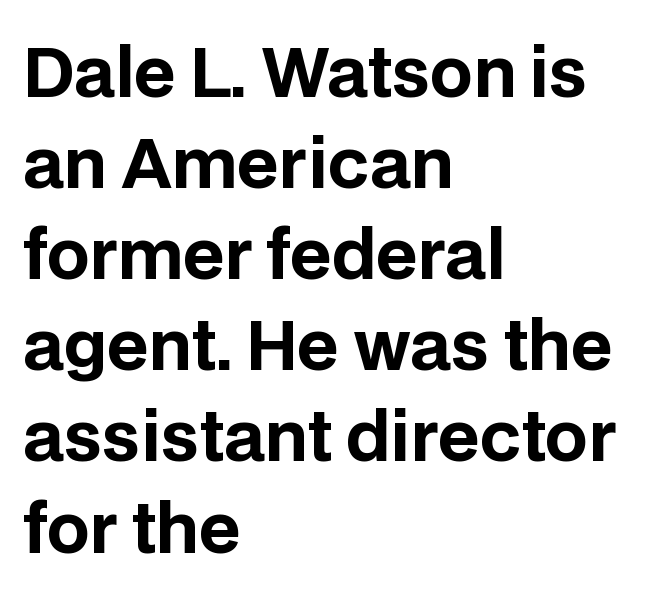
Q: Is the text bold? A: Yes.
Q: Is the text italic (slanted)? A: No, it is upright.
Q: Is the typeface a serif or a sans-serif typeface? A: Sans-serif.
Q: Is the text underlined? A: No.
Q: How is the paragraph aligned? A: Left-aligned.
Q: Is the spacing between letters normal or unusually wide? A: Normal.
Q: Is the spacing between lines tight, normal or loose? A: Normal.
Q: Width (condensed, normal, or wide)? A: Normal.
Q: Stroke contrast? A: Low.
Q: x-height? A: Large.
Q: Monospaced? A: No.
